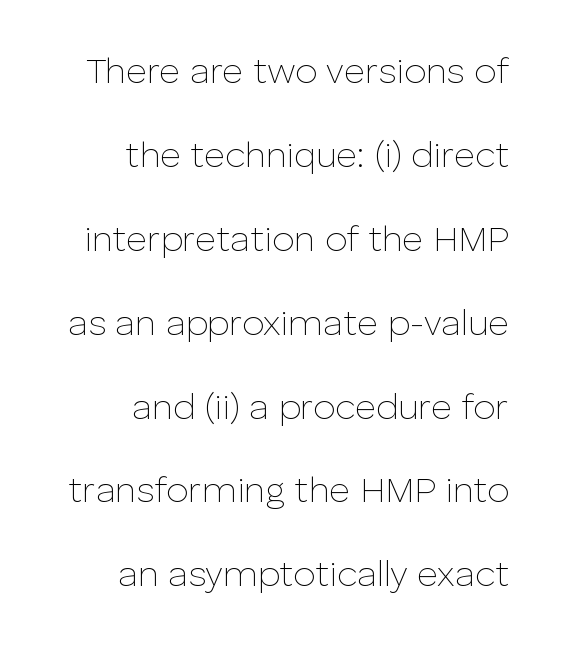
Q: Is the text bold? A: No.
Q: Is the text italic (slanted)? A: No, it is upright.
Q: Is the typeface a serif or a sans-serif typeface? A: Sans-serif.
Q: Is the text underlined? A: No.
Q: How is the paragraph aligned? A: Right-aligned.
Q: Is the spacing between letters normal or unusually wide? A: Normal.
Q: Is the spacing between lines tight, normal or loose? A: Loose.
Q: Width (condensed, normal, or wide)? A: Normal.
Q: Stroke contrast? A: Low.
Q: x-height? A: Medium.
Q: Monospaced? A: No.
